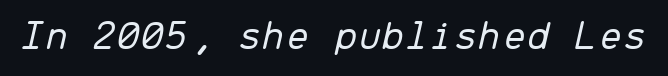
Q: Is the text bold? A: No.
Q: Is the text italic (slanted)? A: Yes, it leans right by about 13 degrees.
Q: Is the text underlined? A: No.
Q: Is the spacing between letters normal or unusually wide? A: Normal.
Q: Width (condensed, normal, or wide)? A: Normal.
Q: Stroke contrast? A: Low.
Q: x-height? A: Medium.
Q: Monospaced? A: Yes.
